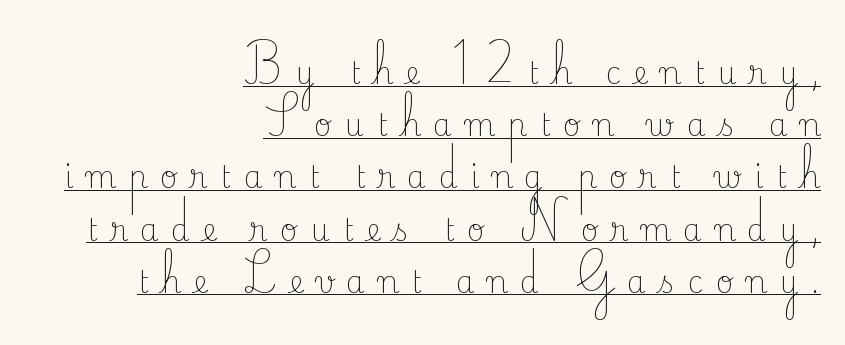
The image shows 30 px light serif type, upright; set right-aligned, line spacing 1.74x, unusually wide letter spacing (+0.42 em), underlined; low stroke contrast and a small x-height.
